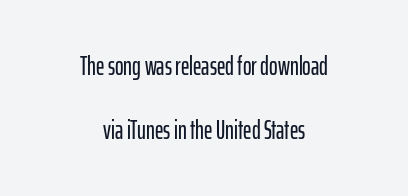
The image shows 26 px text type, upright; set centered, loose line spacing (2.45x), normal letter spacing, not underlined.
